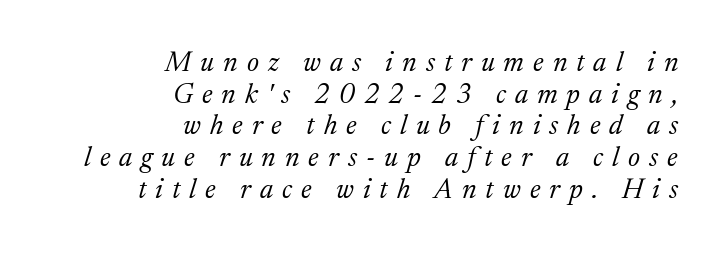
Typographically, this falls in the serif category. The space beneath each line is pristine and unruled. These glyphs show unthickened strokes, regular width or finer. Notice how descenders almost collide with the ascenders below — that's tight leading. A typesetter would call this proportional, since set widths differ per character. Casual observation: everything's shoved over to the right.
